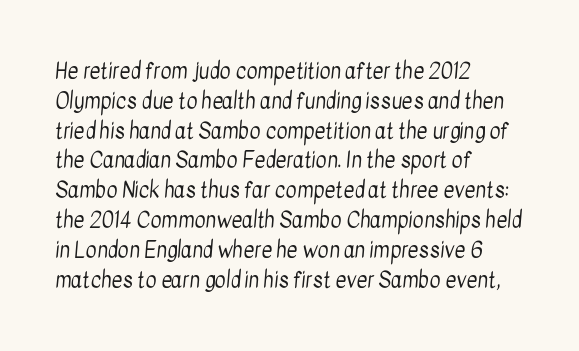
Q: Is the text bold? A: No.
Q: Is the text underlined? A: No.
Q: How is the paragraph aligned? A: Left-aligned.
Q: Is the spacing between letters normal or unusually wide? A: Normal.
Q: Is the spacing between lines tight, normal or loose? A: Normal.
